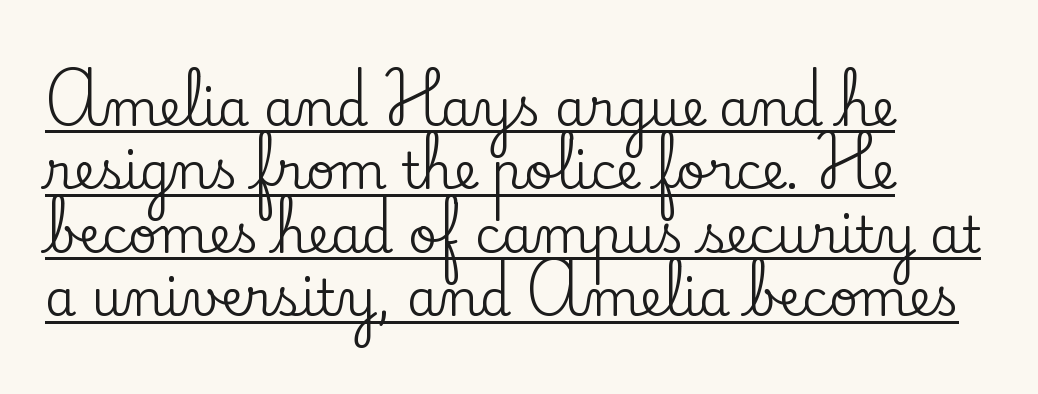
The image shows 50 px serif type, upright; set left-aligned, normal line spacing (1.27x), normal letter spacing, underlined; low stroke contrast and a small x-height.
